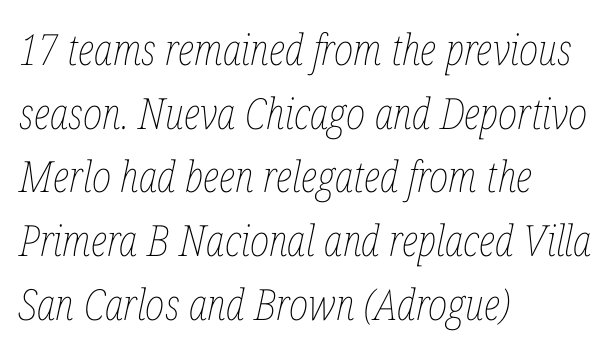
The rag falls on the right side of this text block. Spacing verdict: proportional, widths tailored to each character. Unbolded letterforms with no extra heft. Horizontal bands of white between lines are of average thickness. It's the slanting kind of type.
